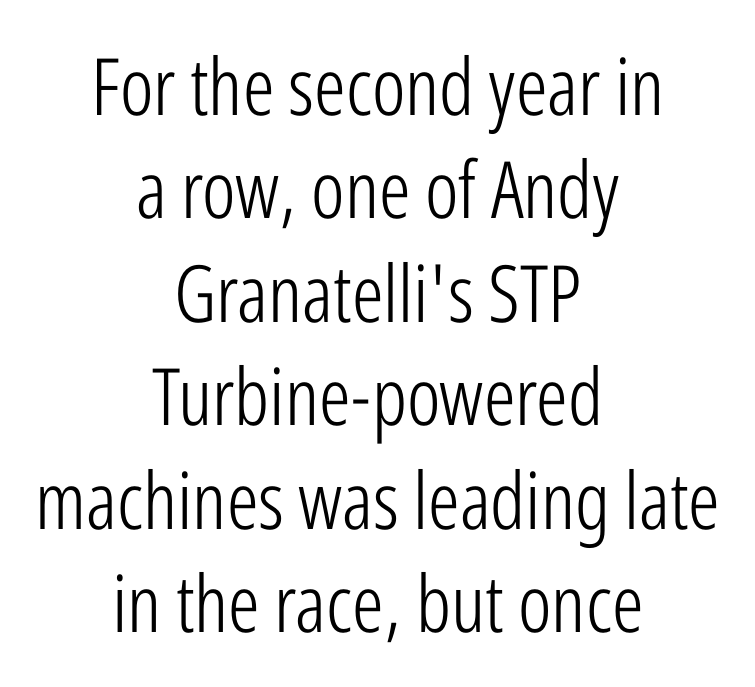
{"serif": "no", "italic": "no", "bold": "no", "weight": "light", "width": "condensed", "stroke_contrast": "low", "x_height": "medium", "monospaced": "no", "underline": "no", "align": "center", "line_spacing": "normal", "line_spacing_ratio": 1.31, "letter_spacing": "normal", "letter_spacing_em": 0.0, "glyph_px": 79}
